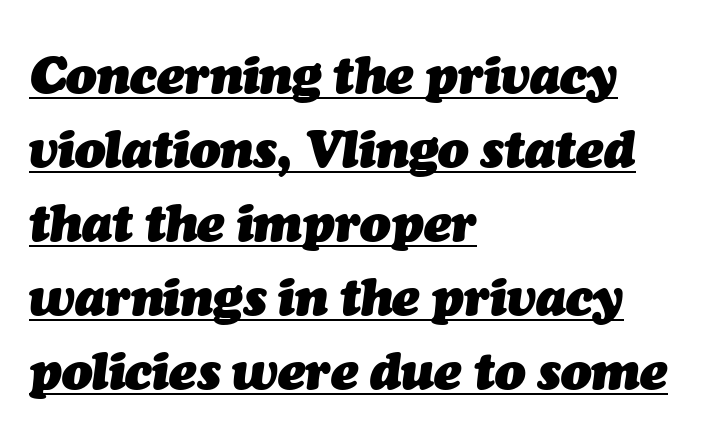
Q: Is the text bold? A: Yes.
Q: Is the text italic (slanted)? A: Yes, it leans right by about 7 degrees.
Q: Is the text underlined? A: Yes.
Q: How is the paragraph aligned? A: Left-aligned.
Q: Is the spacing between letters normal or unusually wide? A: Normal.
Q: Is the spacing between lines tight, normal or loose? A: Normal.
Q: Width (condensed, normal, or wide)? A: Normal.
Q: Stroke contrast? A: Medium.
Q: x-height? A: Medium.
Q: Monospaced? A: No.
